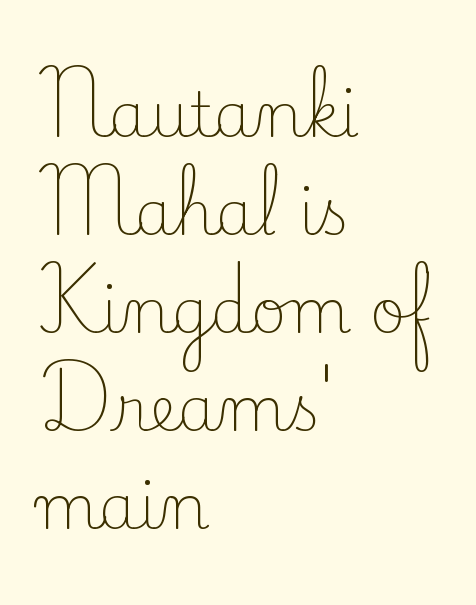
The image shows 62 px light serif type, upright; set left-aligned, normal line spacing (1.58x), normal letter spacing, not underlined; low stroke contrast and a small x-height.
